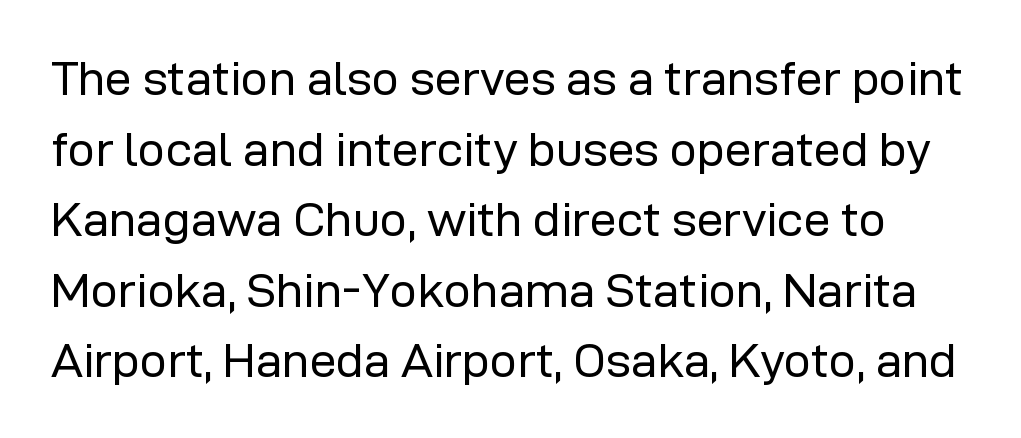
{"serif": "no", "italic": "no", "bold": "no", "weight": "regular", "width": "normal", "stroke_contrast": "low", "x_height": "medium", "monospaced": "no", "underline": "no", "line_spacing": "normal", "line_spacing_ratio": 1.47, "letter_spacing": "normal", "letter_spacing_em": 0.0, "glyph_px": 48}
